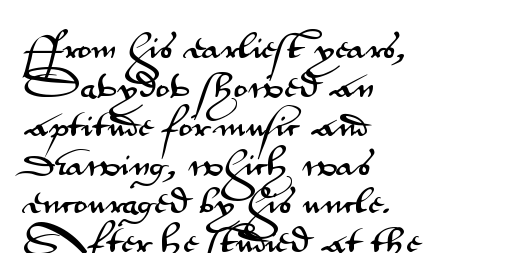
The image shows 29 px wide sans-serif type; set left-aligned, normal line spacing (1.34x), normal letter spacing, not underlined; medium stroke contrast and a small x-height.
